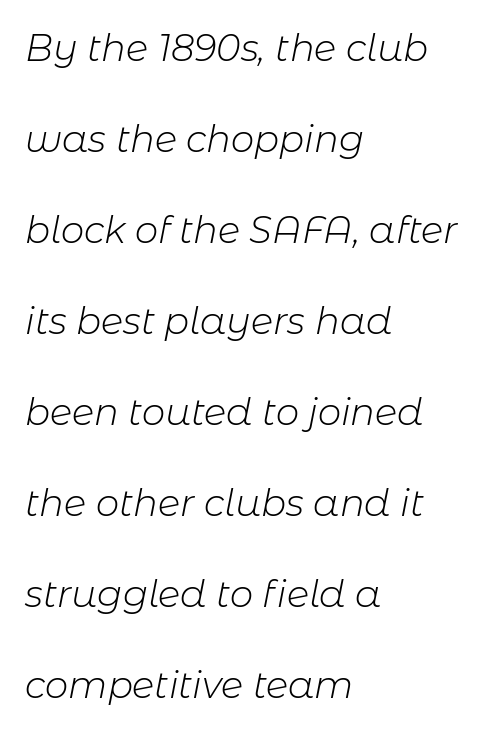
The image shows 37 px light type, italic (leaning right); set left-aligned, loose line spacing (2.46x), normal letter spacing, not underlined; low stroke contrast and a medium x-height.
